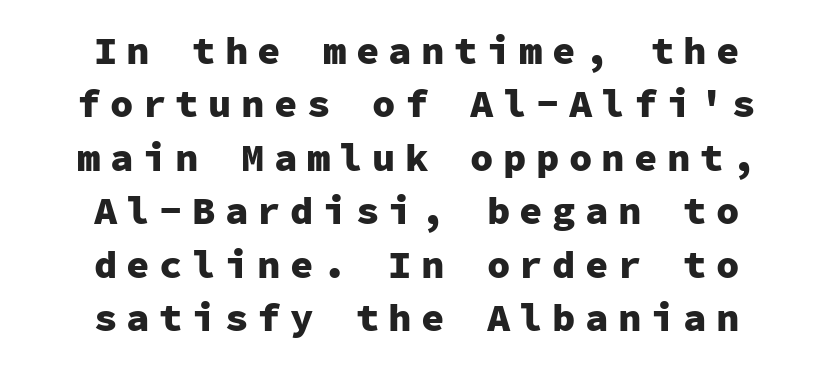
The image shows 39 px heavy sans-serif type, upright, monospaced; set centered, normal line spacing (1.37x), unusually wide letter spacing (+0.24 em), not underlined; low stroke contrast and a medium x-height.
